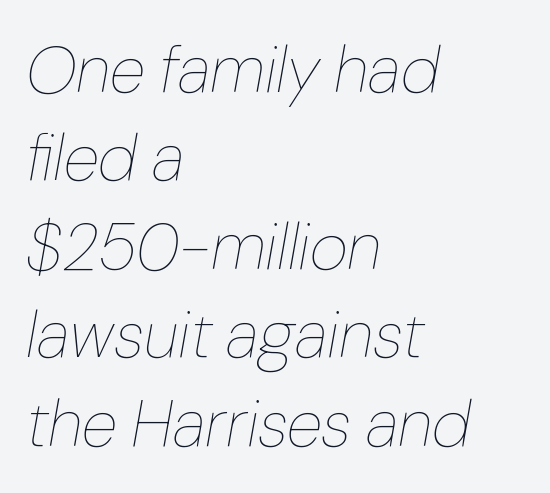
The area under the type is left untouched. Short and long lines alike share a common starting point at left. Varying glyph widths throughout — classic text-font behaviour. The block of text has a typical density, with ordinary space between rows. The type is set solid horizontally, with unmodified tracking. The typography opts for an oblique posture over an upright one.
